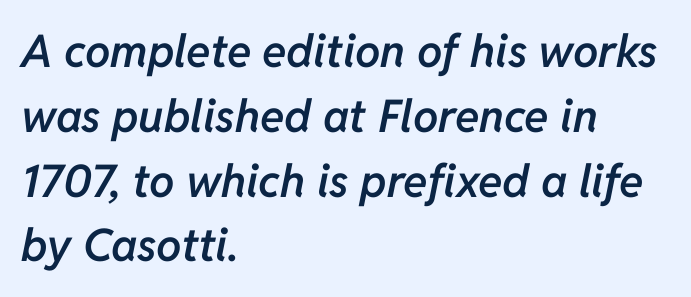
The image shows 45 px semibold type, italic (leaning right); set left-aligned, normal line spacing (1.44x), normal letter spacing, not underlined; low stroke contrast and a medium x-height.
